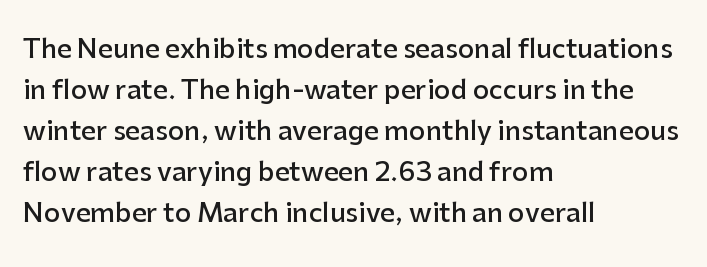
Q: Is the text bold? A: Semi-bold.
Q: Is the text italic (slanted)? A: No, it is upright.
Q: Is the text underlined? A: No.
Q: How is the paragraph aligned? A: Left-aligned.
Q: Is the spacing between letters normal or unusually wide? A: Normal.
Q: Is the spacing between lines tight, normal or loose? A: Normal.
